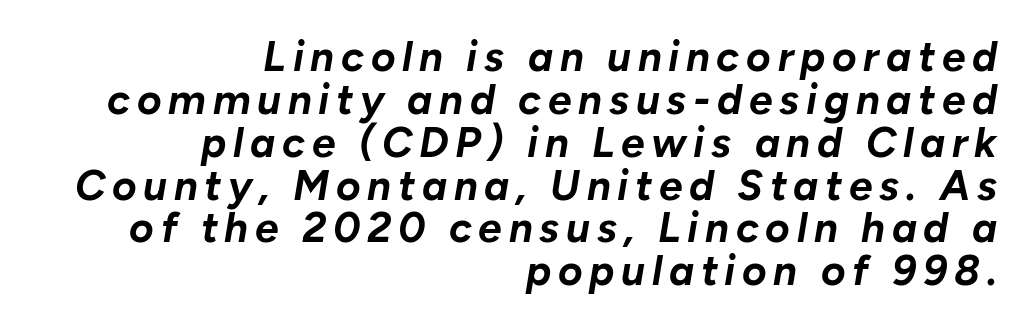
Q: Is the text bold? A: Yes.
Q: Is the text italic (slanted)? A: Yes, it leans right by about 10 degrees.
Q: Is the text underlined? A: No.
Q: How is the paragraph aligned? A: Right-aligned.
Q: Is the spacing between lines tight, normal or loose? A: Tight.
Q: Width (condensed, normal, or wide)? A: Normal.
Q: Stroke contrast? A: Low.
Q: x-height? A: Medium.
Q: Monospaced? A: No.
